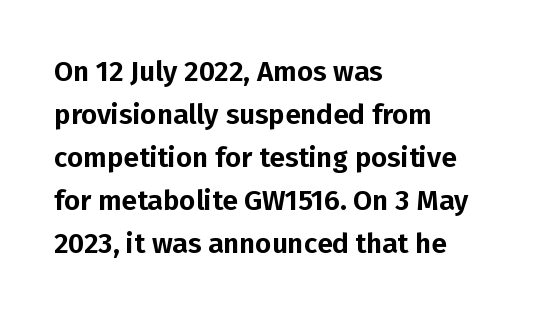
Vertically, the passage feels balanced, rows spaced as you'd expect. What kind of face is this? One without serifs — a sans. Here the designer chose a conventional face with non-uniform glyph widths. Look at the tracking — it's just the regular setting, nothing added. Designer's note — italics off, roman on.
